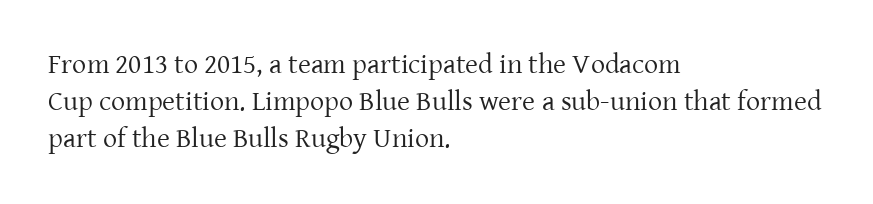
{"serif": "yes", "italic": "no", "bold": "no", "weight": "regular", "width": "normal", "stroke_contrast": "low", "x_height": "medium", "monospaced": "no", "underline": "no", "align": "left", "line_spacing": "normal", "line_spacing_ratio": 1.33, "letter_spacing": "normal", "letter_spacing_em": 0.0, "glyph_px": 28}
